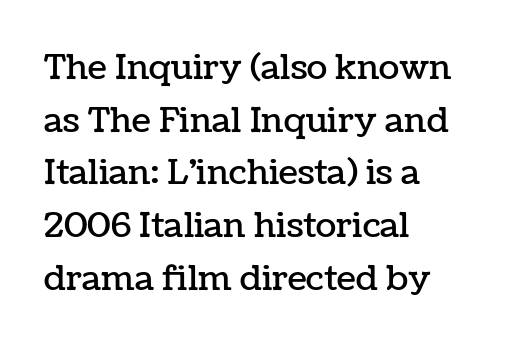
Q: Is the text italic (slanted)? A: No, it is upright.
Q: Is the text underlined? A: No.
Q: How is the paragraph aligned? A: Left-aligned.
Q: Is the spacing between letters normal or unusually wide? A: Normal.
Q: Is the spacing between lines tight, normal or loose? A: Normal.
Q: Width (condensed, normal, or wide)? A: Normal.
Q: Stroke contrast? A: Low.
Q: x-height? A: Medium.
Q: Monospaced? A: No.
